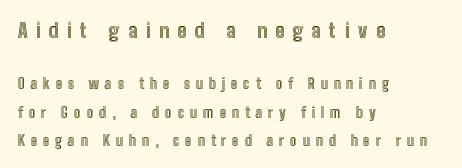
This layout puts the oversized block above and the modest block below. Italic: no, the glyphs are upright roman. Inter-character spacing is expanded well beyond the font's built-in metrics. Vertical spacing — loose. Which margin do the lines hug? The left one — the right edge is uneven. Check the space under the baseline: it is left empty.
